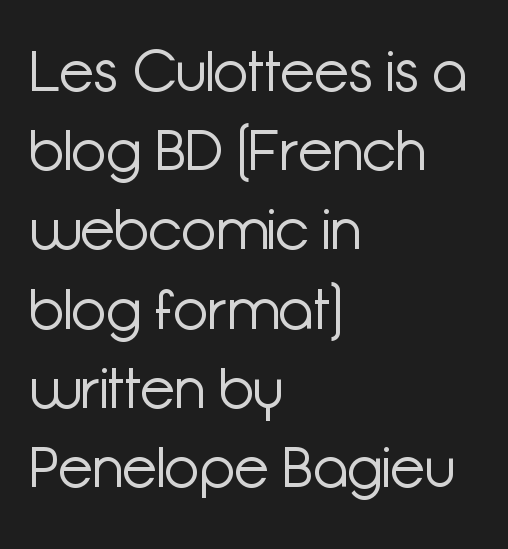
Upright lettering throughout. The setting favours the left margin, as ordinary paragraphs usually do. There is no visible air inserted between adjacent glyphs. Unlike a traditional serif, this face leaves its strokes unadorned. Character widths vary here, with narrow letters taking less room than wide ones. Check under the words: just untouched page.
